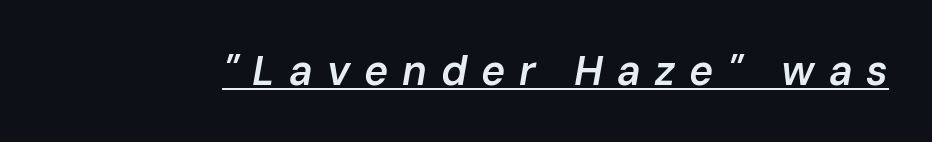
In designer terms, the underline attribute is active on this setting. The rendering uses a semibold face; strokes are thickened but not to full bold. Is the letter spacing exaggerated? Yes — the characters are pushed far apart. Would a proofreader flag this as italicized? Yes.
